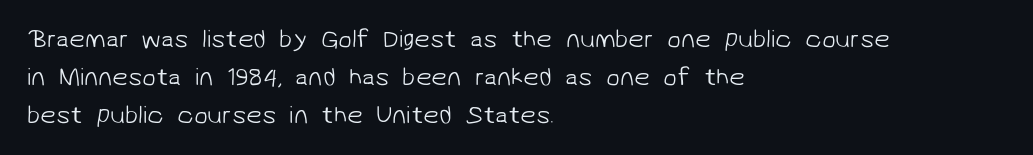
Teacher's note: observe the even left margin — that is flush-left alignment. A clean baseline with only descenders dipping below it. The designer left line spacing at the default. Characters follow at the spacing the type designer built in.
